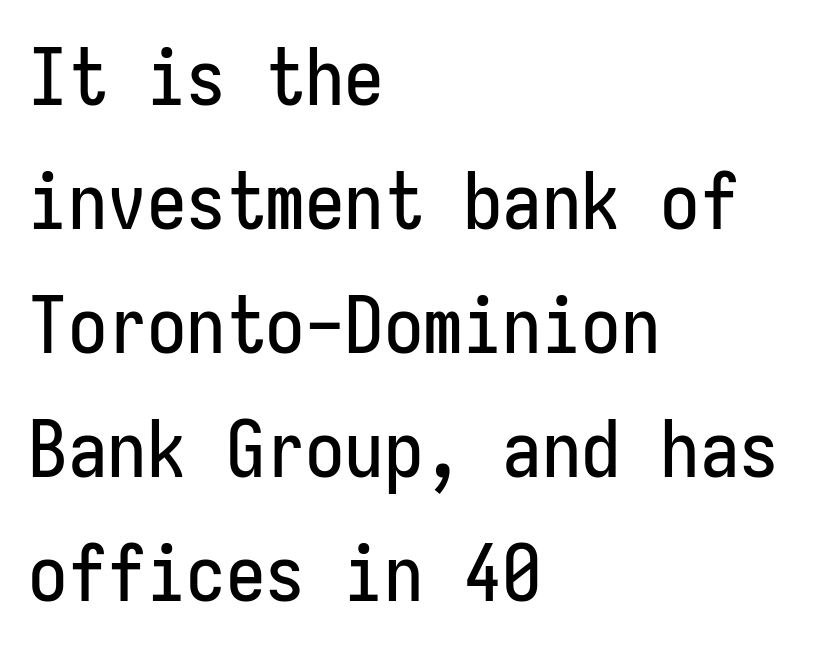
Descender tails drop into unmarked territory. Designer's note — italics off, roman on. You could call the tracking neutral — neither tight nor loose. Fixed-width glyphs throughout — classic coding-font behaviour.
